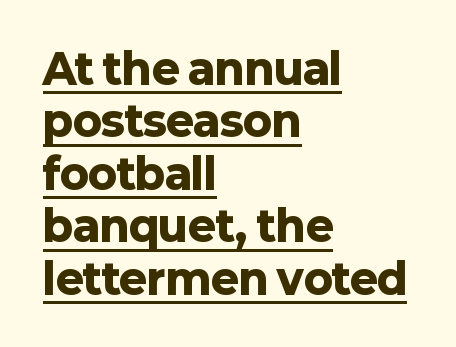
Here the designer chose a conventional face with non-uniform glyph widths. Classification — sans serif. A typographer would call this underscored text. What stands out about the letter spacing? Nothing — it is the standard amount. Each new line begins a customary step beneath the previous one.
